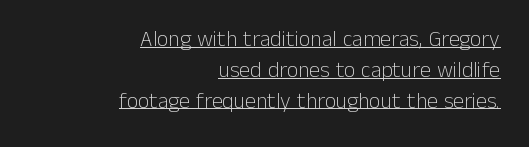
Q: Is the text bold? A: No.
Q: Is the text italic (slanted)? A: No, it is upright.
Q: Is the text underlined? A: Yes.
Q: How is the paragraph aligned? A: Right-aligned.
Q: Is the spacing between letters normal or unusually wide? A: Normal.
Q: Is the spacing between lines tight, normal or loose? A: Normal.
